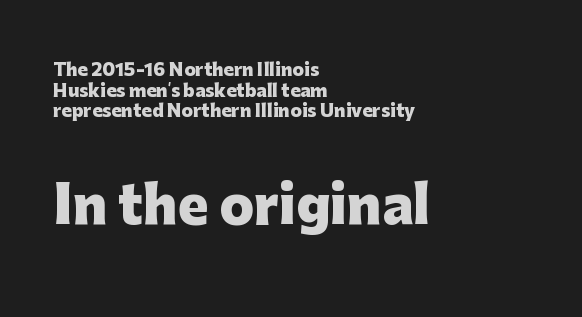
The image shows 51 px heavy sans-serif type, upright; set left-aligned, line spacing 1.21x, normal letter spacing, not underlined; the second (bottom) block is 3.0x larger; low stroke contrast and a medium x-height.
